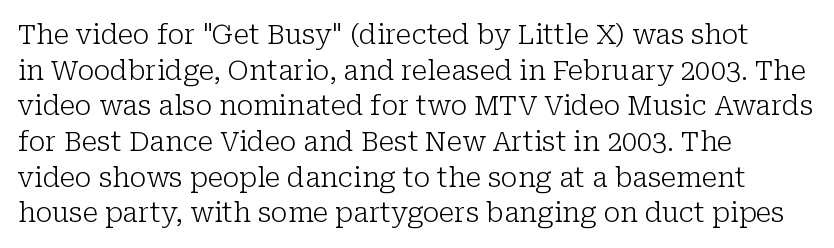
{"italic": "no", "bold": "no", "underline": "no", "align": "left", "line_spacing": "normal", "line_spacing_ratio": 1.32, "letter_spacing": "normal", "letter_spacing_em": 0.0, "glyph_px": 27}
